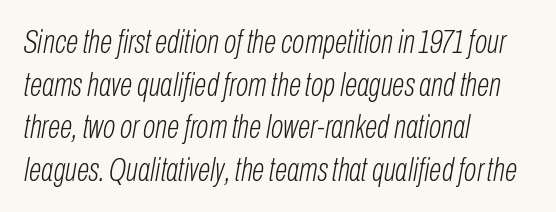
The image shows 33 px light, condensed type, italic (leaning right); set left-aligned, normal line spacing (1.29x), normal letter spacing, not underlined; low stroke contrast and a medium x-height.
